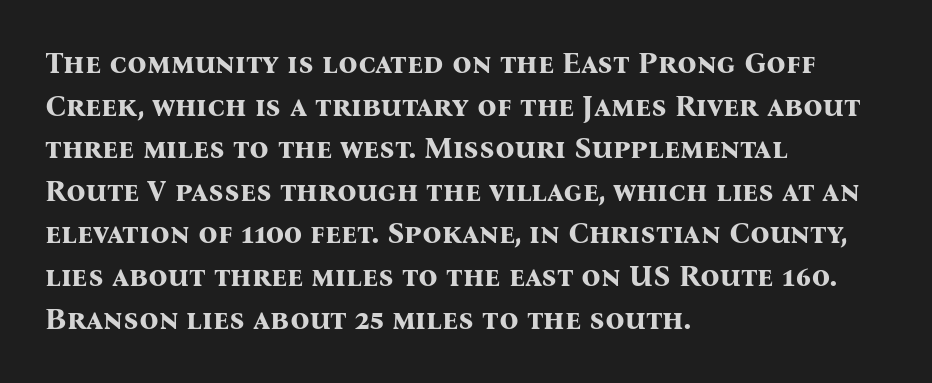
Q: Is the text bold? A: Yes.
Q: Is the text italic (slanted)? A: No, it is upright.
Q: Is the typeface a serif or a sans-serif typeface? A: Serif.
Q: Is the text underlined? A: No.
Q: How is the paragraph aligned? A: Left-aligned.
Q: Is the spacing between letters normal or unusually wide? A: Normal.
Q: Is the spacing between lines tight, normal or loose? A: Normal.
Q: Width (condensed, normal, or wide)? A: Normal.
Q: Stroke contrast? A: Medium.
Q: x-height? A: Medium.
Q: Monospaced? A: No.
